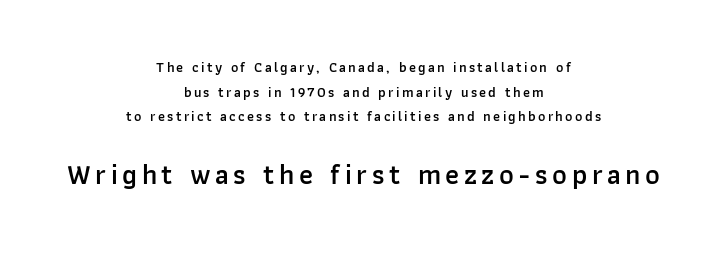
The image shows 28 px semibold sans-serif type, upright; set centered, line spacing 1.76x, not underlined; the second (bottom) block is 2.0x larger; low stroke contrast and a medium x-height.
